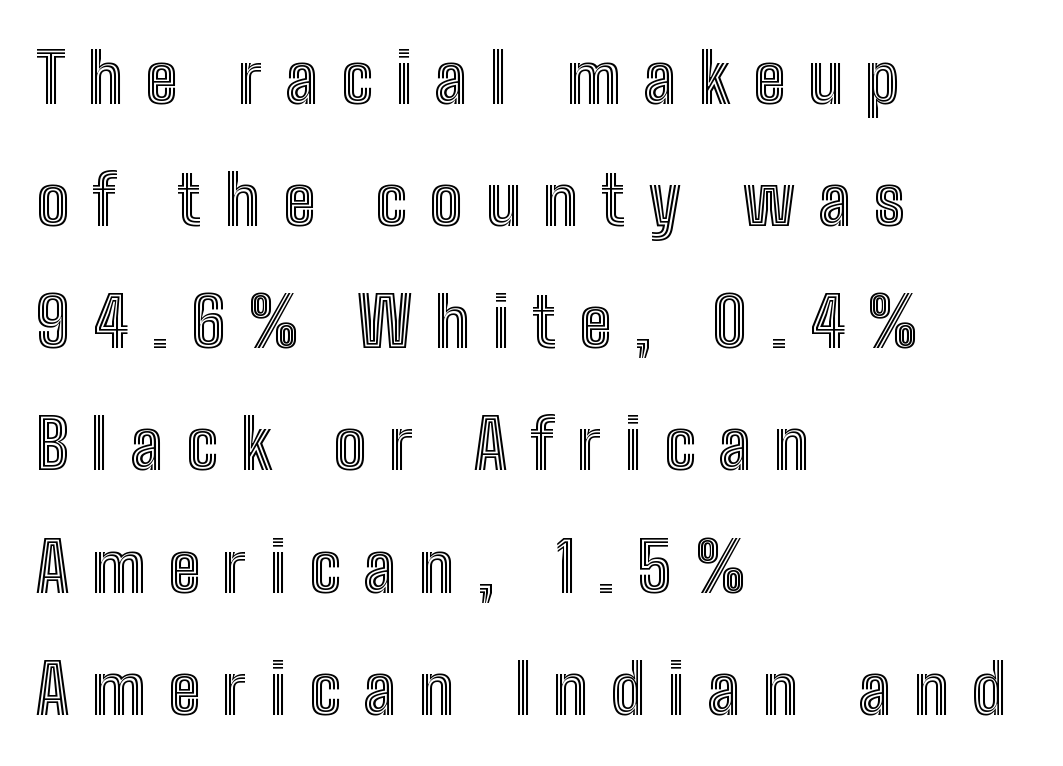
The image shows 69 px condensed type, upright; set left-aligned, line spacing 1.77x, unusually wide letter spacing (+0.33 em), not underlined; a medium x-height.
